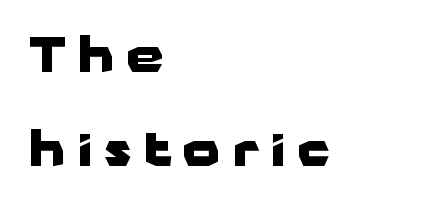
Q: Is the text bold? A: Yes.
Q: Is the text italic (slanted)? A: No, it is upright.
Q: Is the typeface a serif or a sans-serif typeface? A: Sans-serif.
Q: Is the text underlined? A: No.
Q: How is the paragraph aligned? A: Left-aligned.
Q: Is the spacing between letters normal or unusually wide? A: Unusually wide.
Q: Is the spacing between lines tight, normal or loose? A: Loose.
Q: Width (condensed, normal, or wide)? A: Wide.
Q: Stroke contrast? A: Low.
Q: x-height? A: Medium.
Q: Monospaced? A: No.
